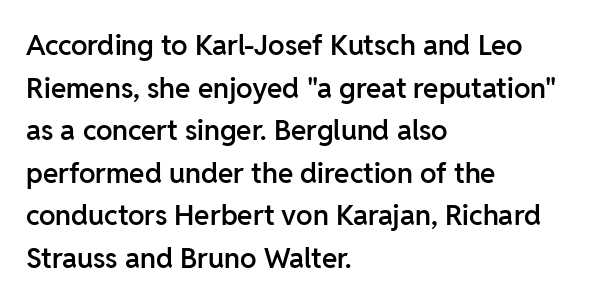
Q: Is the text bold? A: Semi-bold.
Q: Is the text italic (slanted)? A: No, it is upright.
Q: Is the typeface a serif or a sans-serif typeface? A: Sans-serif.
Q: Is the text underlined? A: No.
Q: How is the paragraph aligned? A: Left-aligned.
Q: Is the spacing between letters normal or unusually wide? A: Normal.
Q: Is the spacing between lines tight, normal or loose? A: Normal.
Q: Width (condensed, normal, or wide)? A: Normal.
Q: Stroke contrast? A: Low.
Q: x-height? A: Medium.
Q: Monospaced? A: No.
